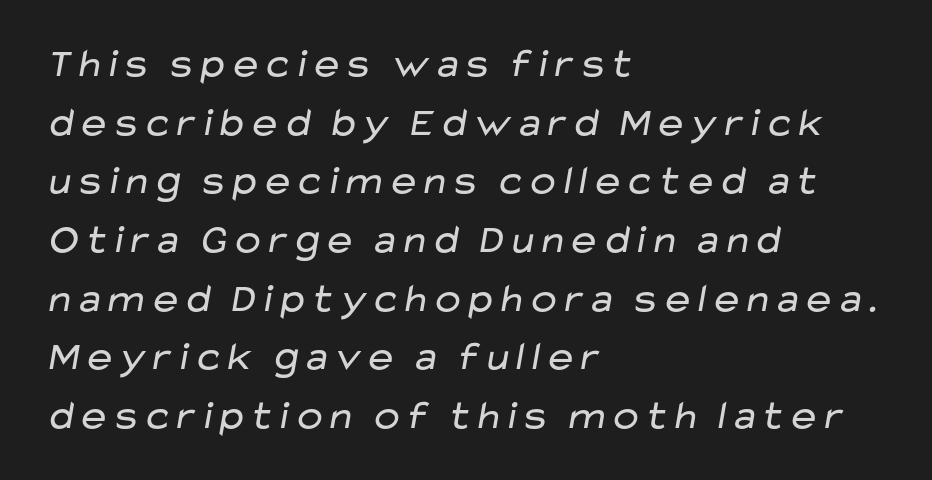
Stem width sits at or under what a default text font uses. The designer went with a sans here, leaving each stem footless. These lines are rendered in a variable-pitch font. A normal amount of white space separates one row of letters from the next. Where is the straight margin? On the left.
